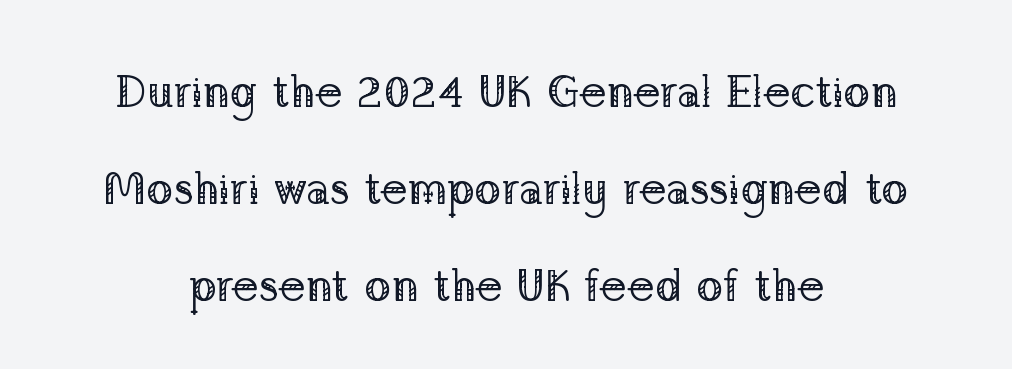
No chunkiness to these letters — they're not bold. Lines of text with bare space underneath. This rendering uses center alignment, leaving both contours irregular but symmetric. The axis of the letterforms is exactly vertical.
